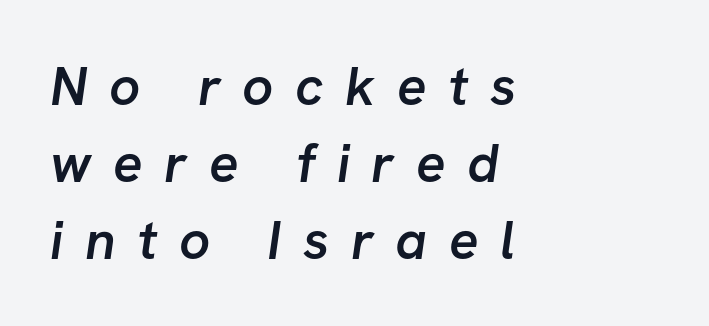
This rendering widens character spacing well past its baseline value. Stroke thickness is moderately raised; the sample reads as semibold. The leading is moderate, giving the passage an even texture. No feet cap the strokes, marking this as sans-serif type.
